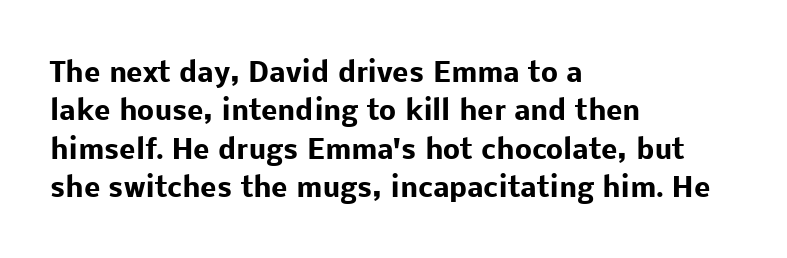
Q: Is the text bold? A: Yes.
Q: Is the text italic (slanted)? A: No, it is upright.
Q: Is the text underlined? A: No.
Q: How is the paragraph aligned? A: Left-aligned.
Q: Is the spacing between letters normal or unusually wide? A: Normal.
Q: Is the spacing between lines tight, normal or loose? A: Normal.
